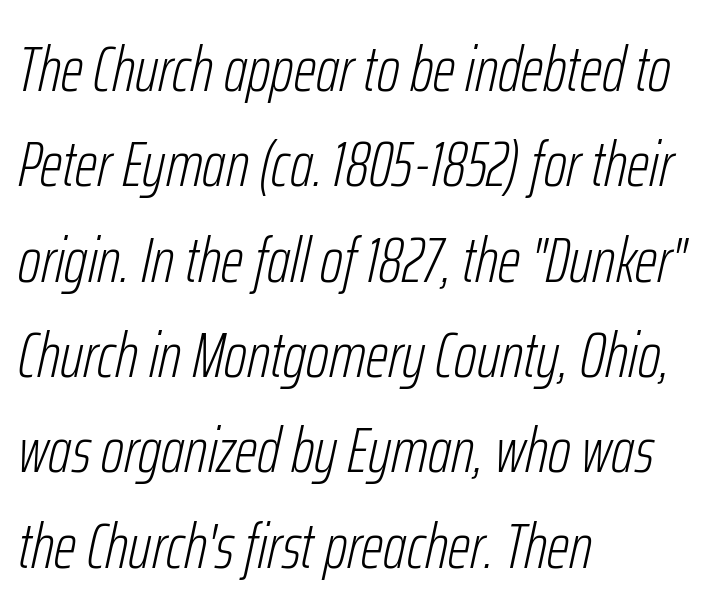
The image shows 64 px light, condensed type, italic (leaning right); set left-aligned, normal line spacing (1.49x), normal letter spacing, not underlined; low stroke contrast and a medium x-height.
